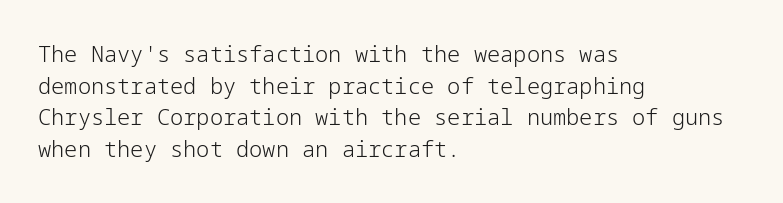
Q: Is the text bold? A: No.
Q: Is the text italic (slanted)? A: No, it is upright.
Q: Is the text underlined? A: No.
Q: How is the paragraph aligned? A: Left-aligned.
Q: Is the spacing between letters normal or unusually wide? A: Normal.
Q: Is the spacing between lines tight, normal or loose? A: Normal.
